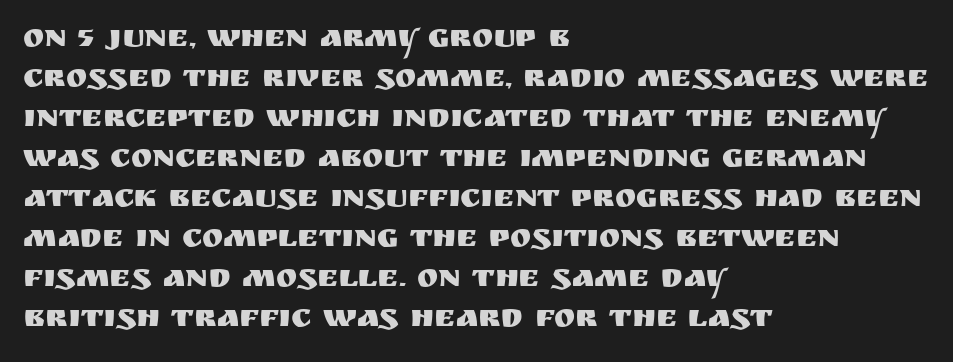
The image shows 32 px sans-serif type, upright; set left-aligned, normal line spacing (1.25x), normal letter spacing, not underlined; medium stroke contrast and a large x-height.
